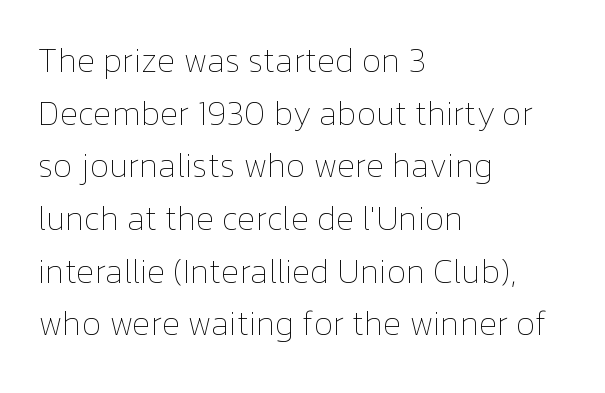
Q: Is the text bold? A: No.
Q: Is the text italic (slanted)? A: No, it is upright.
Q: Is the text underlined? A: No.
Q: How is the paragraph aligned? A: Left-aligned.
Q: Is the spacing between letters normal or unusually wide? A: Normal.
Q: Is the spacing between lines tight, normal or loose? A: Normal.
Q: Width (condensed, normal, or wide)? A: Normal.
Q: Stroke contrast? A: Low.
Q: x-height? A: Medium.
Q: Monospaced? A: No.
